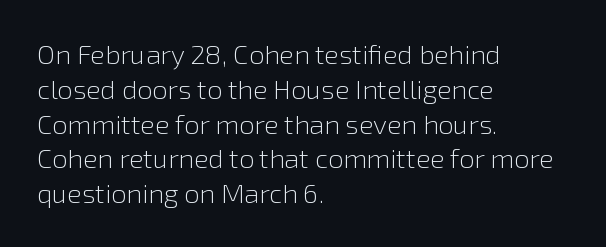
Q: Is the text bold? A: No.
Q: Is the text italic (slanted)? A: No, it is upright.
Q: Is the text underlined? A: No.
Q: How is the paragraph aligned? A: Left-aligned.
Q: Is the spacing between letters normal or unusually wide? A: Normal.
Q: Is the spacing between lines tight, normal or loose? A: Normal.
